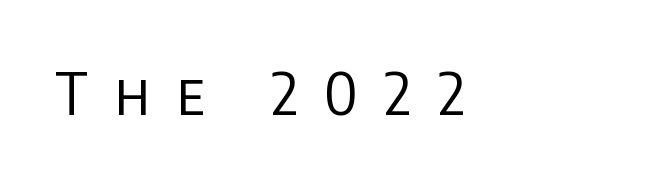
Nothing sits at the stroke ends, so this counts as sans-serif. Descenders hang freely into open space. These lines are rendered in a variable-pitch font. When letters stand straight like this, we call the style roman or upright. The font is comparable to plain body text, perhaps lighter. The letters are spread apart with noticeably loose tracking.
